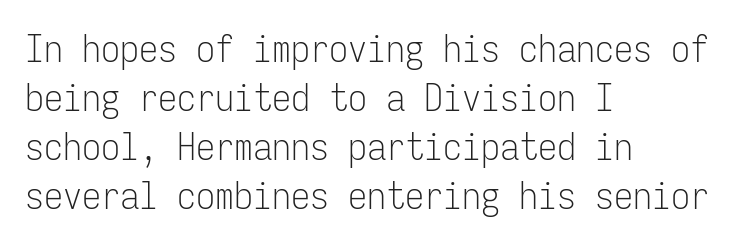
The image shows 38 px light, condensed sans-serif type, upright, monospaced; set left-aligned, normal line spacing (1.29x), normal letter spacing, not underlined; low stroke contrast and a medium x-height.
